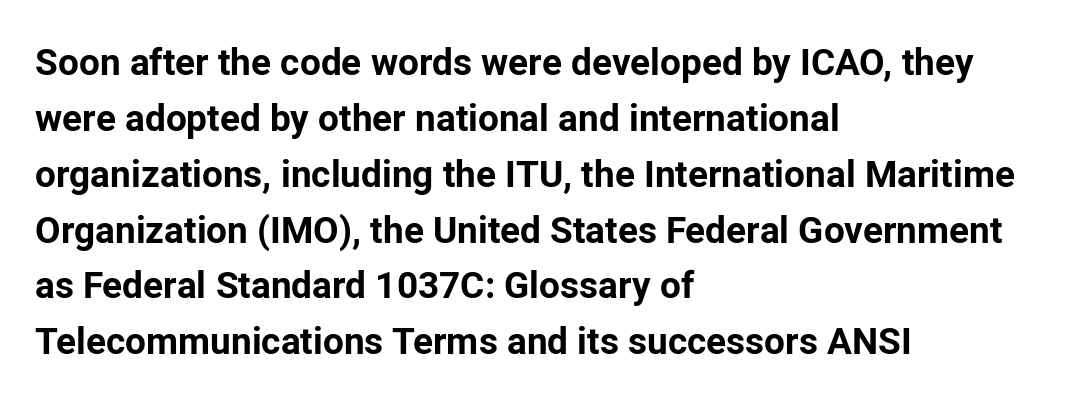
{"serif": "no", "italic": "no", "bold": "yes", "weight": "bold", "width": "normal", "stroke_contrast": "low", "x_height": "medium", "monospaced": "no", "underline": "no", "align": "left", "line_spacing": "normal", "line_spacing_ratio": 1.51, "letter_spacing": "normal", "letter_spacing_em": 0.0, "glyph_px": 37}
